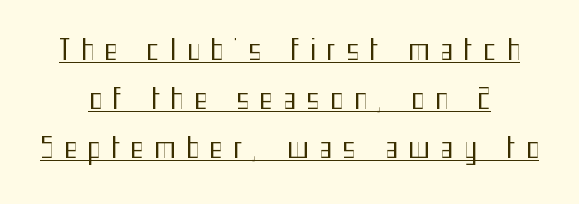
{"serif": "no", "italic": "no", "bold": "no", "weight": "regular", "width": "condensed", "stroke_contrast": "medium", "x_height": "medium", "monospaced": "no", "underline": "yes", "line_spacing_ratio": 1.75, "letter_spacing": "wide", "letter_spacing_em": 0.37, "glyph_px": 28}
